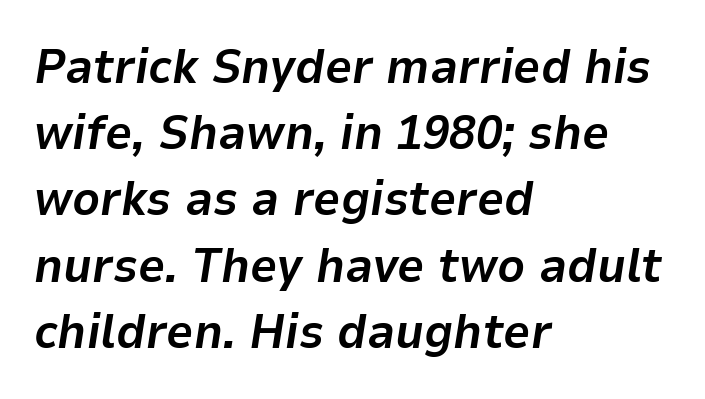
The image shows 48 px bold type, italic (leaning right); set left-aligned, normal line spacing (1.38x), normal letter spacing, not underlined; low stroke contrast and a medium x-height.
